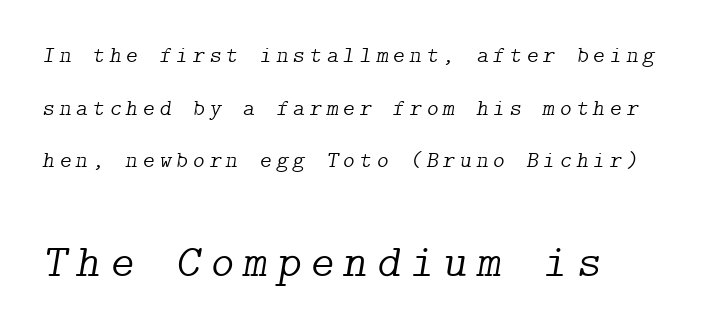
Q: Is the text bold? A: No.
Q: Is the text italic (slanted)? A: Yes, it leans right by about 9 degrees.
Q: Is the typeface a serif or a sans-serif typeface? A: Serif.
Q: Is the text underlined? A: No.
Q: How is the paragraph aligned? A: Left-aligned.
Q: Is the spacing between letters normal or unusually wide? A: Unusually wide.
Q: Is the spacing between lines tight, normal or loose? A: Loose.
Q: Which block of text is set in a larger size, the first (top) or the second (bottom)? A: The second (bottom) one.
Q: Width (condensed, normal, or wide)? A: Normal.
Q: Stroke contrast? A: Low.
Q: x-height? A: Medium.
